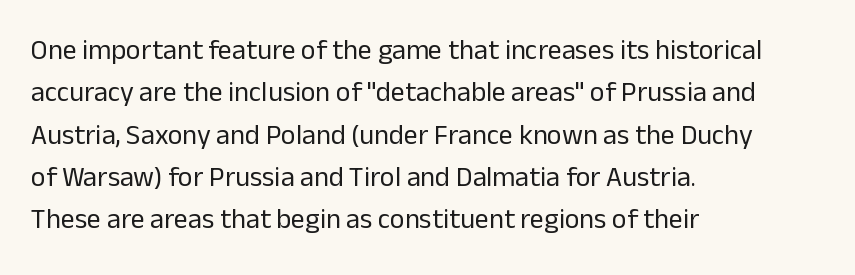
Q: Is the text bold? A: No.
Q: Is the text italic (slanted)? A: No, it is upright.
Q: Is the typeface a serif or a sans-serif typeface? A: Sans-serif.
Q: Is the text underlined? A: No.
Q: How is the paragraph aligned? A: Left-aligned.
Q: Is the spacing between letters normal or unusually wide? A: Normal.
Q: Is the spacing between lines tight, normal or loose? A: Normal.
Q: Width (condensed, normal, or wide)? A: Normal.
Q: Stroke contrast? A: Low.
Q: x-height? A: Medium.
Q: Monospaced? A: No.
